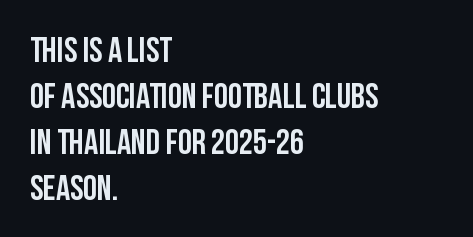
Q: Is the text italic (slanted)? A: No, it is upright.
Q: Is the typeface a serif or a sans-serif typeface? A: Sans-serif.
Q: Is the text underlined? A: No.
Q: How is the paragraph aligned? A: Left-aligned.
Q: Is the spacing between letters normal or unusually wide? A: Normal.
Q: Is the spacing between lines tight, normal or loose? A: Normal.
Q: Width (condensed, normal, or wide)? A: Condensed.
Q: Stroke contrast? A: Low.
Q: x-height? A: Large.
Q: Monospaced? A: No.
